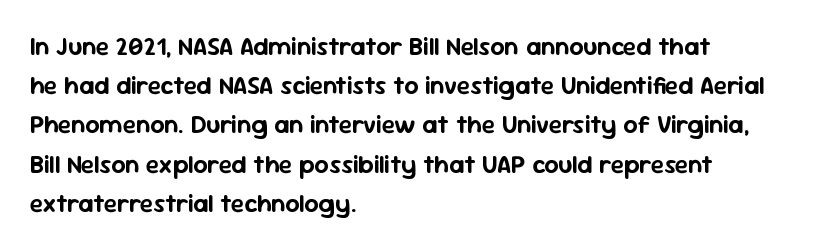
The foot of each line stays bare and open. Upright lettering throughout. Characters follow at the spacing the type designer built in. Line spacing here is normal.
